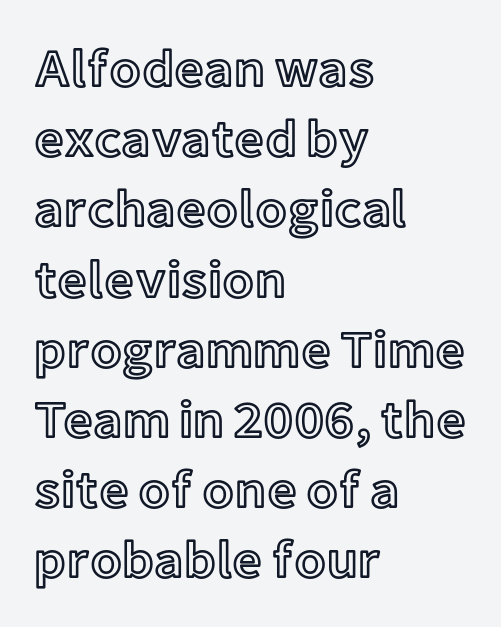
You can tell it's not italic because the verticals are truly vertical. This rendering uses left alignment, leaving the right contour irregular. Tracking here is standard; glyphs follow each other at the usual distance. Descenders are the only things crossing below the line. Looks like regular typesetting: each glyph gets only the width it needs. Successive baselines arrive at the customary interval.
